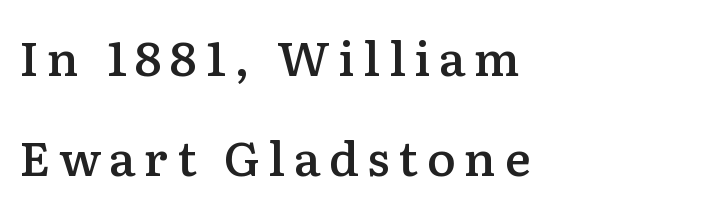
Q: Is the text bold? A: Semi-bold.
Q: Is the text italic (slanted)? A: No, it is upright.
Q: Is the typeface a serif or a sans-serif typeface? A: Serif.
Q: Is the text underlined? A: No.
Q: How is the paragraph aligned? A: Left-aligned.
Q: Is the spacing between lines tight, normal or loose? A: Loose.
Q: Width (condensed, normal, or wide)? A: Normal.
Q: Stroke contrast? A: Low.
Q: x-height? A: Medium.
Q: Monospaced? A: No.
